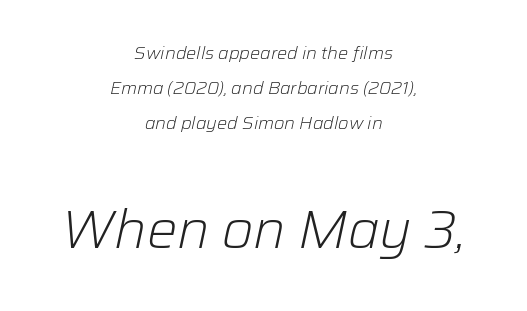
Nothing unusual about the tracking: characters are spaced as the font intends. This sample has the flowing, uneven cadence of proportional lettering. Visually the block forms a symmetrical silhouette, jagged on both flanks. The later block is typeset at a bigger size than the earlier block.
